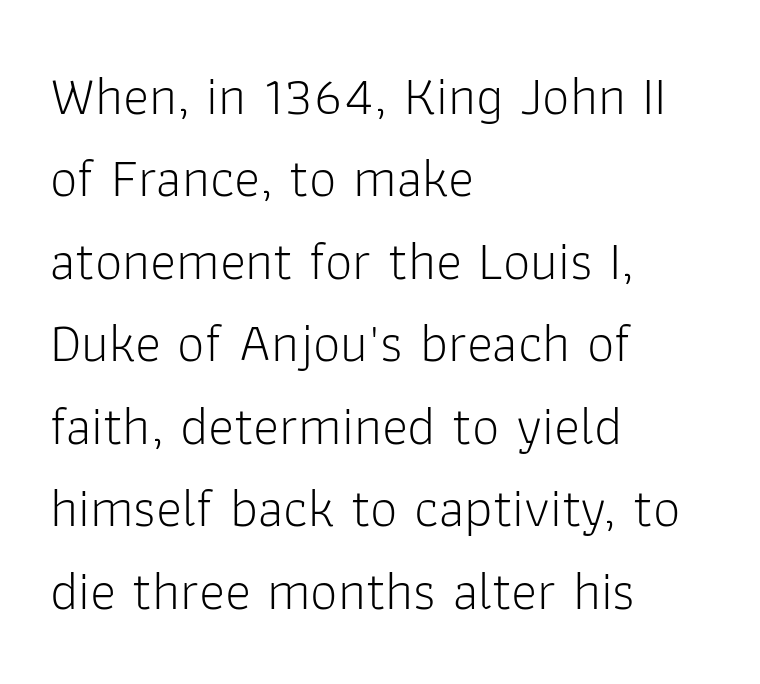
Q: Is the text bold? A: No.
Q: Is the text italic (slanted)? A: No, it is upright.
Q: Is the typeface a serif or a sans-serif typeface? A: Sans-serif.
Q: Is the text underlined? A: No.
Q: How is the paragraph aligned? A: Left-aligned.
Q: Is the spacing between letters normal or unusually wide? A: Normal.
Q: Is the spacing between lines tight, normal or loose? A: Normal.
Q: Width (condensed, normal, or wide)? A: Normal.
Q: Stroke contrast? A: Low.
Q: x-height? A: Medium.
Q: Monospaced? A: No.
